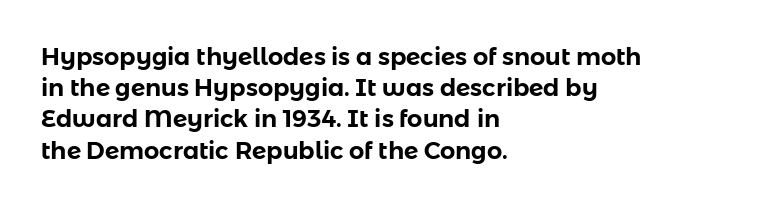
Does the copy run flush right? No — it runs flush left. The font's upright variant was chosen for this text. Descender tails drop into unmarked territory. Reading down the column, the eye jumps a familiar distance to each next line.
